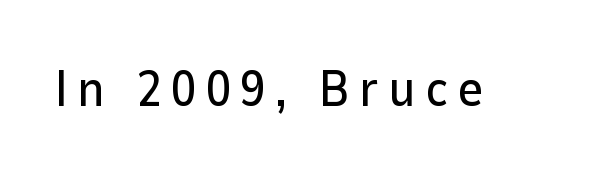
Q: Is the text italic (slanted)? A: No, it is upright.
Q: Is the typeface a serif or a sans-serif typeface? A: Sans-serif.
Q: Is the text underlined? A: No.
Q: Width (condensed, normal, or wide)? A: Normal.
Q: Stroke contrast? A: Low.
Q: x-height? A: Medium.
Q: Monospaced? A: No.
